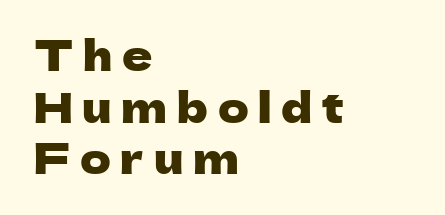
{"serif": "no", "italic": "no", "width": "normal", "stroke_contrast": "low", "x_height": "medium", "monospaced": "no", "underline": "no", "align": "left", "line_spacing_ratio": 1.23, "letter_spacing": "wide", "letter_spacing_em": 0.23, "glyph_px": 42}
